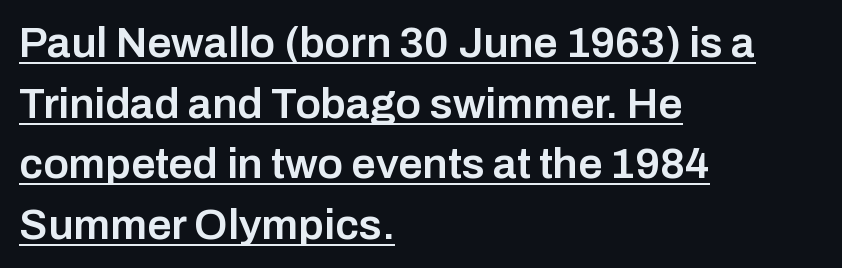
Q: Is the text bold? A: Semi-bold.
Q: Is the text italic (slanted)? A: No, it is upright.
Q: Is the typeface a serif or a sans-serif typeface? A: Sans-serif.
Q: Is the text underlined? A: Yes.
Q: How is the paragraph aligned? A: Left-aligned.
Q: Is the spacing between letters normal or unusually wide? A: Normal.
Q: Is the spacing between lines tight, normal or loose? A: Normal.
Q: Width (condensed, normal, or wide)? A: Normal.
Q: Stroke contrast? A: Low.
Q: x-height? A: Medium.
Q: Monospaced? A: No.
